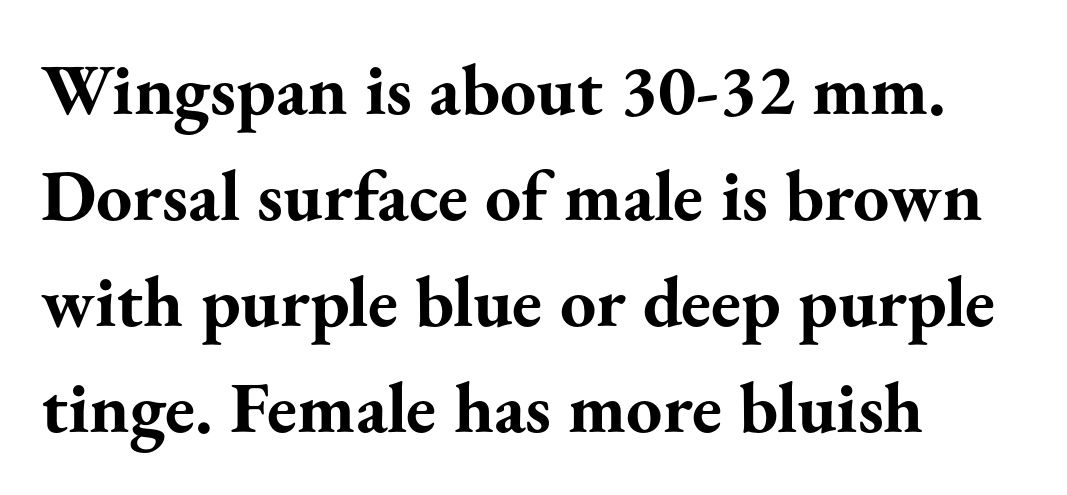
Q: Is the text bold? A: Yes.
Q: Is the text italic (slanted)? A: No, it is upright.
Q: Is the typeface a serif or a sans-serif typeface? A: Serif.
Q: Is the text underlined? A: No.
Q: How is the paragraph aligned? A: Left-aligned.
Q: Is the spacing between letters normal or unusually wide? A: Normal.
Q: Is the spacing between lines tight, normal or loose? A: Normal.
Q: Width (condensed, normal, or wide)? A: Normal.
Q: Stroke contrast? A: Medium.
Q: x-height? A: Small.
Q: Monospaced? A: No.
